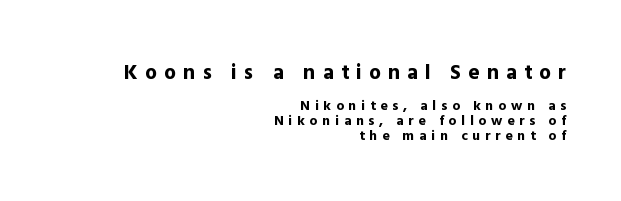
The passage shown is not underscored anywhere. The specimen reads as upright at a glance. Each word looks stretched out because of the extra space between its letters. One glance says dense: line gaps are narrower than usual.
